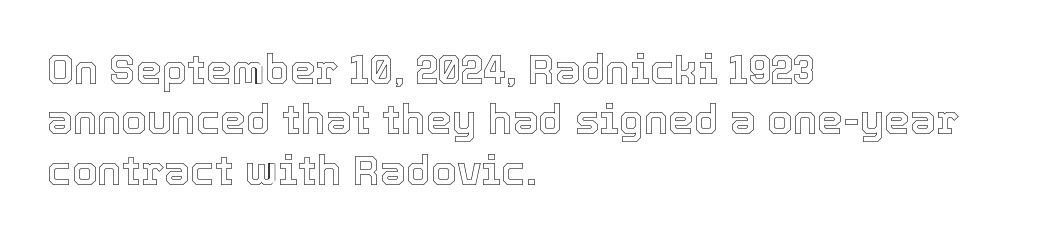
The line texture is even and compact thanks to regular tracking. Layout note: lines flush left. The letters advance in unequal steps, a hallmark of proportional type. Italic? Not at all — the glyphs are vertical.
